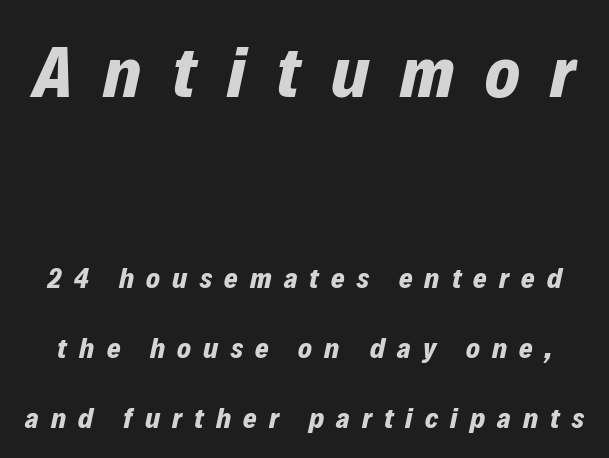
The image shows 73 px bold type, italic (leaning right); set loose line spacing (2.42x), unusually wide letter spacing (+0.42 em), not underlined; the first (top) block is 2.52x larger; low stroke contrast and a medium x-height.
